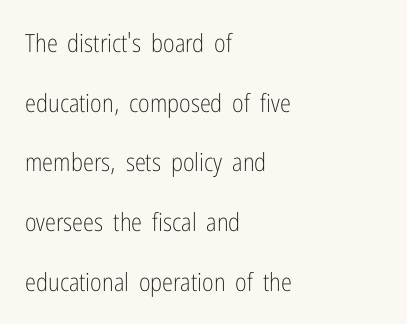
{"italic": "no", "bold": "no", "underline": "no", "align": "left", "line_spacing": "loose", "line_spacing_ratio": 2.39, "letter_spacing": "normal", "letter_spacing_em": 0.0, "glyph_px": 25}
